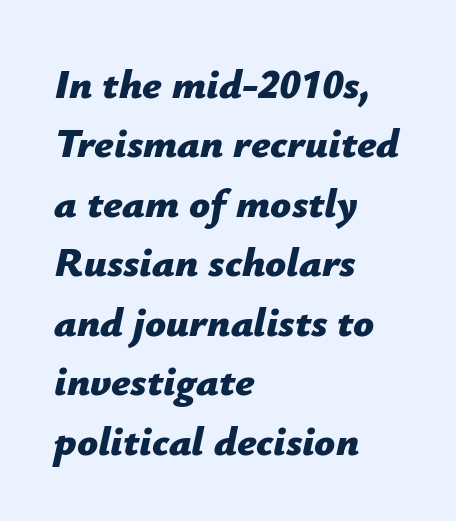
{"italic": "yes", "lean": "right", "slant_degrees": 12, "bold": "yes", "weight": "bold", "width": "normal", "stroke_contrast": "low", "x_height": "medium", "monospaced": "no", "underline": "no", "align": "left", "line_spacing": "normal", "line_spacing_ratio": 1.45, "letter_spacing": "normal", "letter_spacing_em": 0.0, "glyph_px": 41}
